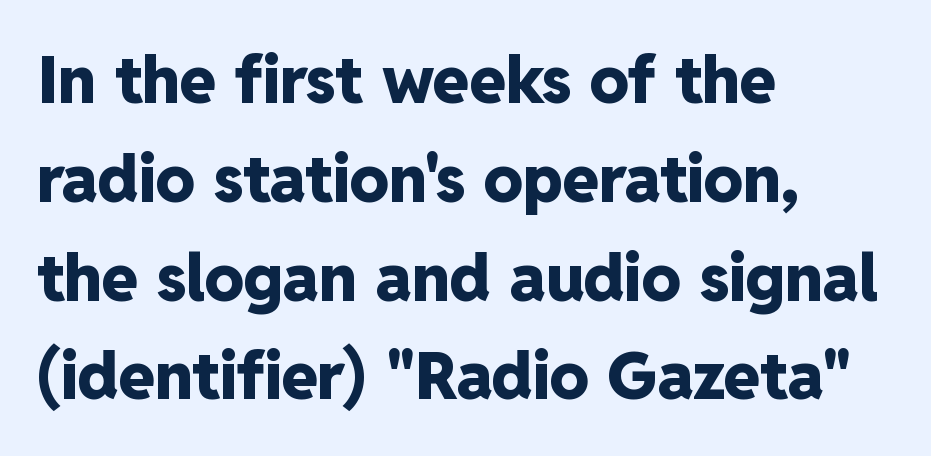
The image shows 65 px heavy sans-serif type, upright; set left-aligned, normal line spacing (1.52x), normal letter spacing, not underlined; low stroke contrast and a medium x-height.
